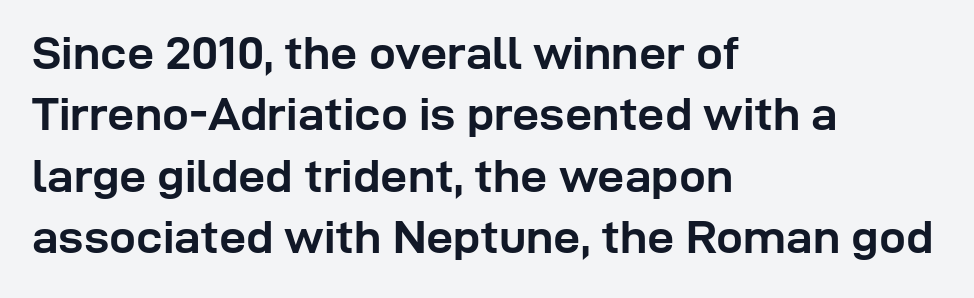
What stands out about the letter spacing? Nothing — it is the standard amount. Regarding serifs, this sample does without them. A dark, heavy texture on the line: the type is bold. A typesetter would call this leading conventional body-copy spacing. Rendered with straight, roman letterforms.
